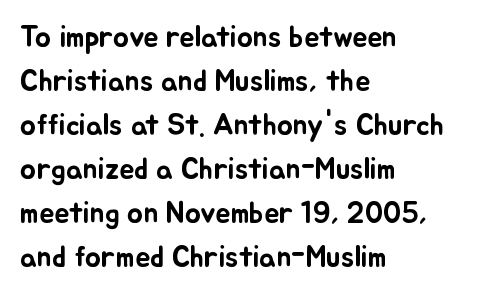
The letterforms sit shoulder to shoulder at normal distance. Evenly set lines give the paragraph a standard silhouette. The paragraph has a hard left edge and a soft right edge. If you drew a line through each stem, it would be perfectly vertical. Nobody drew a line under any word here.
